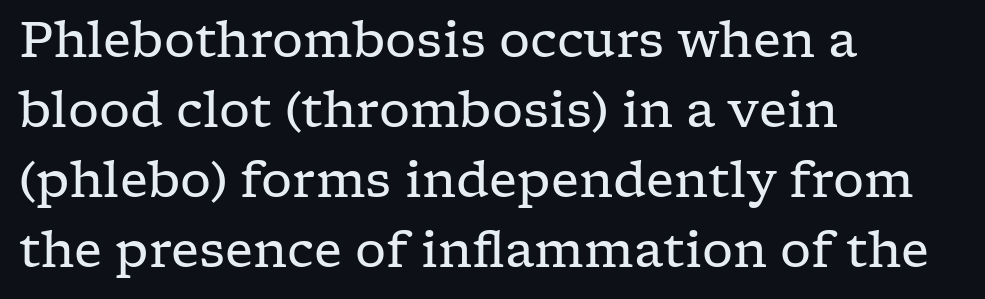
Q: Is the text bold? A: No.
Q: Is the text italic (slanted)? A: No, it is upright.
Q: Is the typeface a serif or a sans-serif typeface? A: Serif.
Q: Is the text underlined? A: No.
Q: How is the paragraph aligned? A: Left-aligned.
Q: Is the spacing between letters normal or unusually wide? A: Normal.
Q: Is the spacing between lines tight, normal or loose? A: Normal.
Q: Width (condensed, normal, or wide)? A: Wide.
Q: Stroke contrast? A: Low.
Q: x-height? A: Medium.
Q: Monospaced? A: No.
